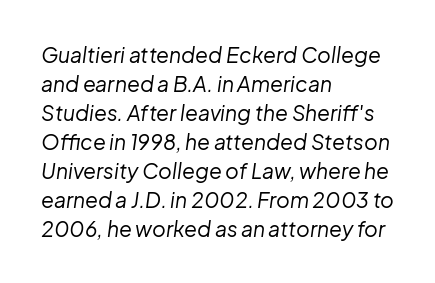
Q: Is the text bold? A: No.
Q: Is the text italic (slanted)? A: Yes, it leans right by about 8 degrees.
Q: Is the text underlined? A: No.
Q: How is the paragraph aligned? A: Left-aligned.
Q: Is the spacing between letters normal or unusually wide? A: Normal.
Q: Is the spacing between lines tight, normal or loose? A: Normal.
